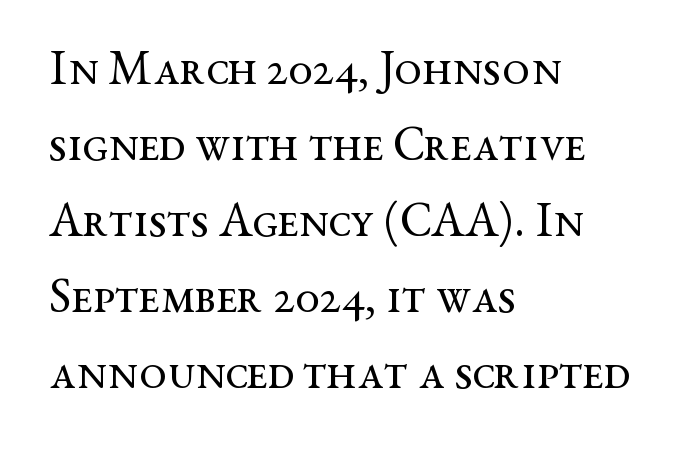
The image shows 49 px regular-weight, wide serif type, upright; set left-aligned, normal line spacing (1.55x), normal letter spacing, not underlined; medium stroke contrast and a medium x-height.
